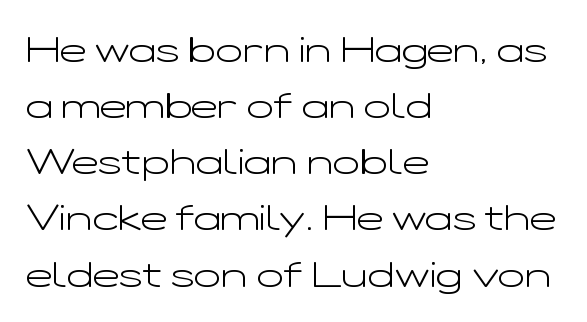
{"serif": "no", "italic": "no", "bold": "no", "weight": "light", "width": "wide", "stroke_contrast": "low", "x_height": "medium", "monospaced": "no", "underline": "no", "align": "left", "line_spacing": "normal", "line_spacing_ratio": 1.56, "letter_spacing": "normal", "letter_spacing_em": 0.0, "glyph_px": 36}
